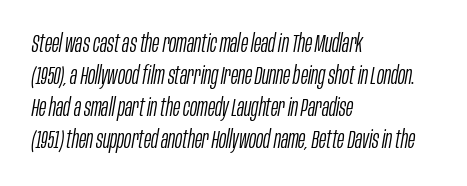
{"italic": "yes", "lean": "right", "slant_degrees": 10, "bold": "no", "underline": "no", "align": "left", "line_spacing": "normal", "line_spacing_ratio": 1.33, "letter_spacing": "normal", "letter_spacing_em": 0.0, "glyph_px": 24}
